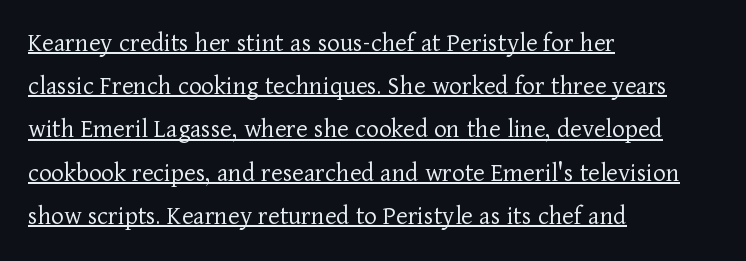
Q: Is the text bold? A: No.
Q: Is the text italic (slanted)? A: No, it is upright.
Q: Is the text underlined? A: Yes.
Q: How is the paragraph aligned? A: Left-aligned.
Q: Is the spacing between letters normal or unusually wide? A: Normal.
Q: Is the spacing between lines tight, normal or loose? A: Normal.
